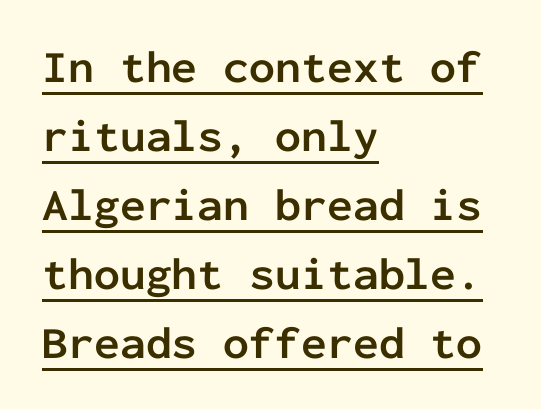
The image shows 46 px semibold sans-serif type, upright, monospaced; set left-aligned, normal line spacing (1.5x), normal letter spacing, underlined; low stroke contrast and a medium x-height.
